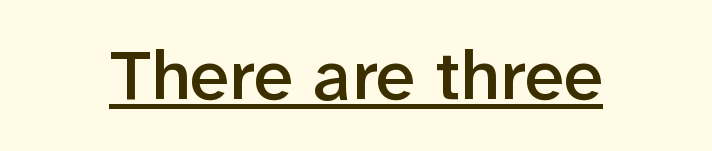
The image shows 71 px semibold sans-serif type, upright; set normal letter spacing, underlined; low stroke contrast and a medium x-height.
